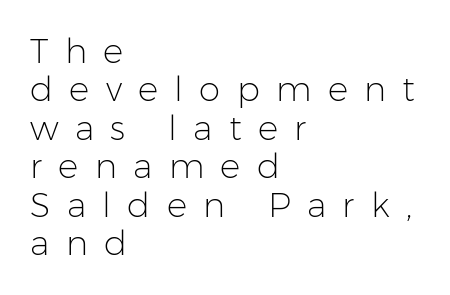
The image shows 34 px light sans-serif type, upright; set left-aligned, tight line spacing (1.13x), unusually wide letter spacing (+0.48 em), not underlined; low stroke contrast and a medium x-height.
